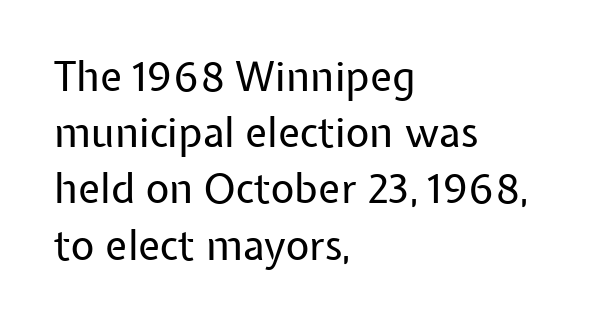
Casual observation: everything's shoved over to the left. The space beneath each line is pristine and unruled. Horizontal bands of white between lines are of average thickness. Check where the strokes stop: nothing finishes them off — pure sans. Does the lettering tilt? It doesn't — this is upright.
